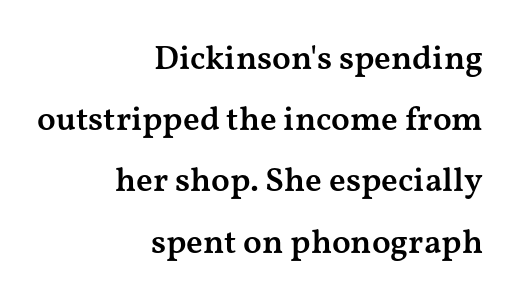
The image shows 34 px semibold, wide serif type, upright; set right-aligned, line spacing 1.8x, normal letter spacing, not underlined; medium stroke contrast and a medium x-height.
